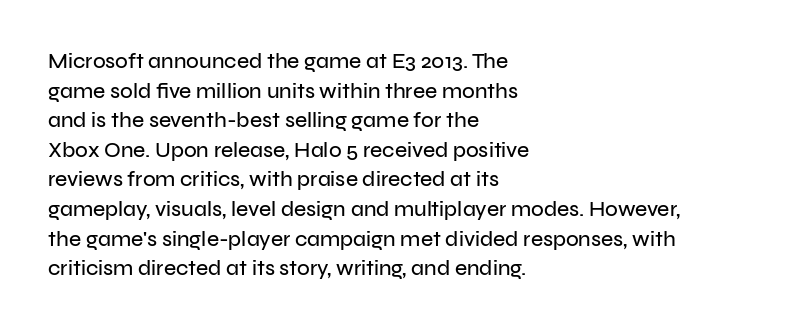
{"italic": "no", "underline": "no", "align": "left", "line_spacing": "normal", "line_spacing_ratio": 1.41, "letter_spacing": "normal", "letter_spacing_em": 0.0, "glyph_px": 21}
